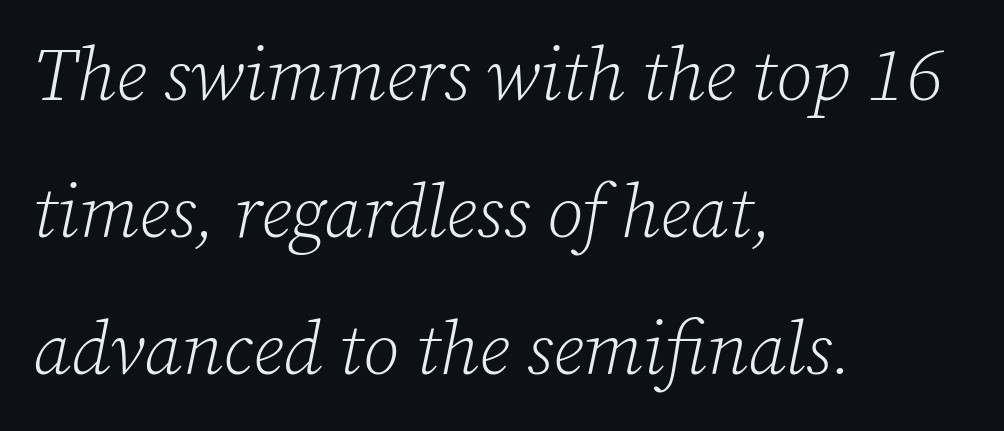
Stroke terminals: seriffed. Spacing verdict: proportional, widths tailored to each character. Each stroke keeps to a modest, everyday thickness or less. Characters follow at the spacing the type designer built in. The glyphs look as if they've been sheared to an angle. Casual observation: everything's shoved over to the left.
